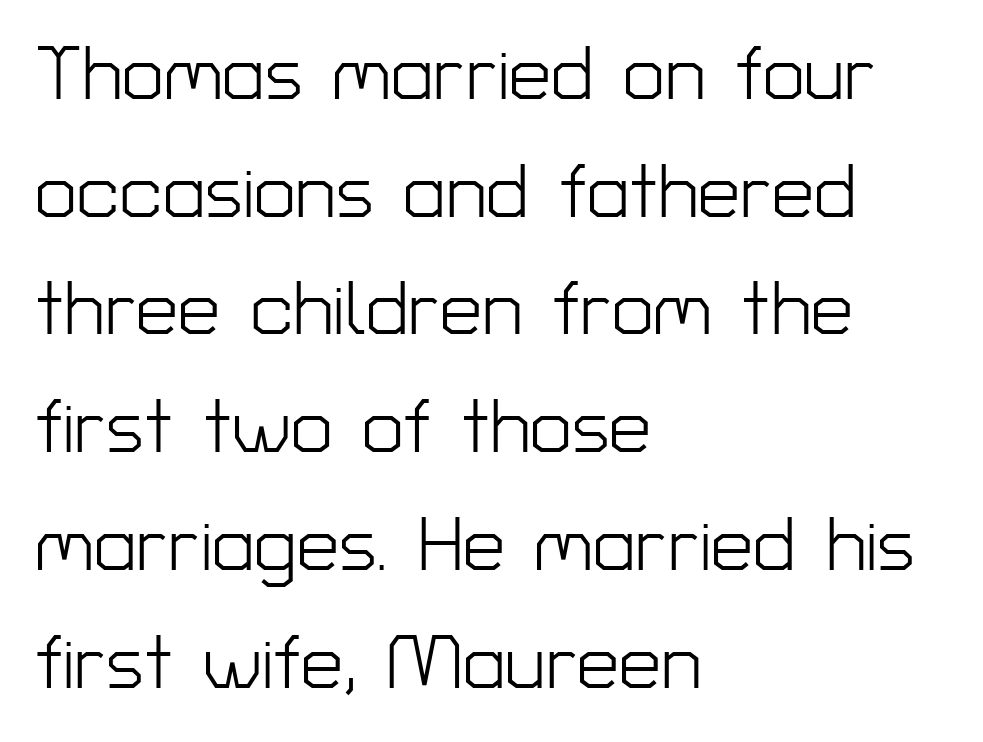
Q: Is the text bold? A: No.
Q: Is the text italic (slanted)? A: No, it is upright.
Q: Is the typeface a serif or a sans-serif typeface? A: Sans-serif.
Q: Is the text underlined? A: No.
Q: How is the paragraph aligned? A: Left-aligned.
Q: Is the spacing between letters normal or unusually wide? A: Normal.
Q: Is the spacing between lines tight, normal or loose? A: Normal.
Q: Width (condensed, normal, or wide)? A: Normal.
Q: Stroke contrast? A: Low.
Q: x-height? A: Medium.
Q: Monospaced? A: No.
